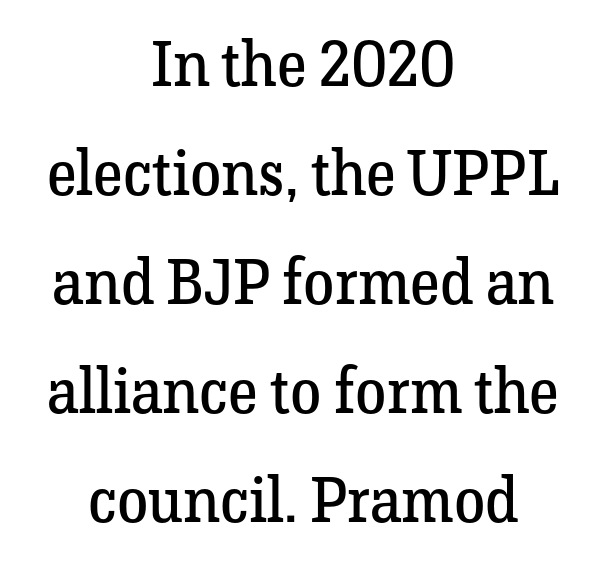
{"serif": "yes", "italic": "no", "bold": "no", "weight": "regular", "width": "normal", "stroke_contrast": "low", "x_height": "medium", "monospaced": "no", "underline": "no", "align": "center", "line_spacing_ratio": 1.73, "letter_spacing": "normal", "letter_spacing_em": 0.0, "glyph_px": 63}
